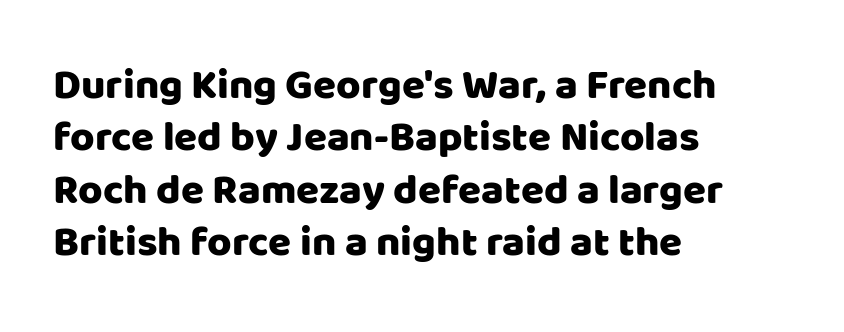
Q: Is the text italic (slanted)? A: No, it is upright.
Q: Is the typeface a serif or a sans-serif typeface? A: Sans-serif.
Q: Is the text underlined? A: No.
Q: How is the paragraph aligned? A: Left-aligned.
Q: Is the spacing between letters normal or unusually wide? A: Normal.
Q: Is the spacing between lines tight, normal or loose? A: Normal.
Q: Width (condensed, normal, or wide)? A: Normal.
Q: Stroke contrast? A: Low.
Q: x-height? A: Large.
Q: Monospaced? A: No.
